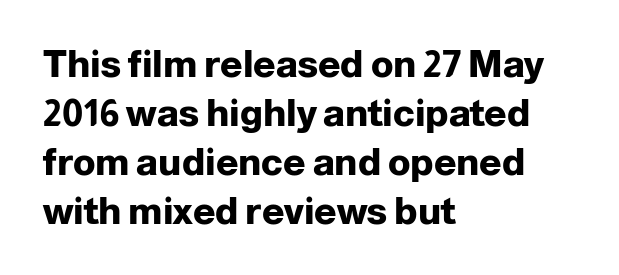
The image shows 37 px heavy sans-serif type, upright; set left-aligned, normal line spacing (1.32x), normal letter spacing, not underlined; low stroke contrast and a medium x-height.
